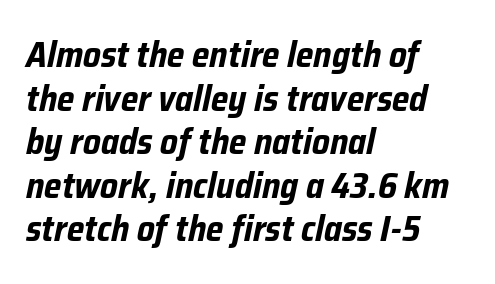
The image shows 36 px bold, condensed type, italic (leaning right); set left-aligned, line spacing 1.21x, normal letter spacing, not underlined; low stroke contrast and a medium x-height.
